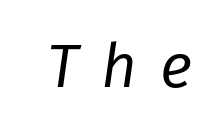
The passage shown leans; its letterforms are oblique. Descender tails drop into unmarked territory. Letters have the restrained weight of plain body copy at most. The passage shown is typed in a proportional face where columns would drift. Students, note that the glyphs here are deliberately spaced far apart.
